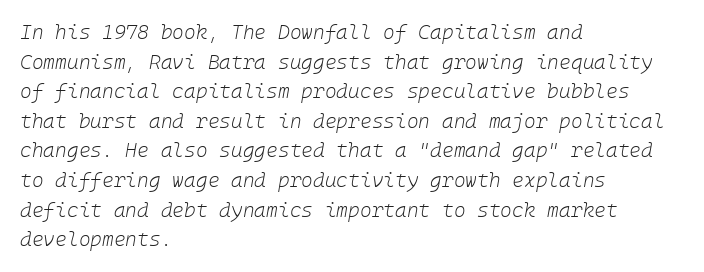
Q: Is the text bold? A: No.
Q: Is the text italic (slanted)? A: Yes, it leans right by about 10 degrees.
Q: Is the text underlined? A: No.
Q: How is the paragraph aligned? A: Left-aligned.
Q: Is the spacing between letters normal or unusually wide? A: Normal.
Q: Is the spacing between lines tight, normal or loose? A: Normal.
